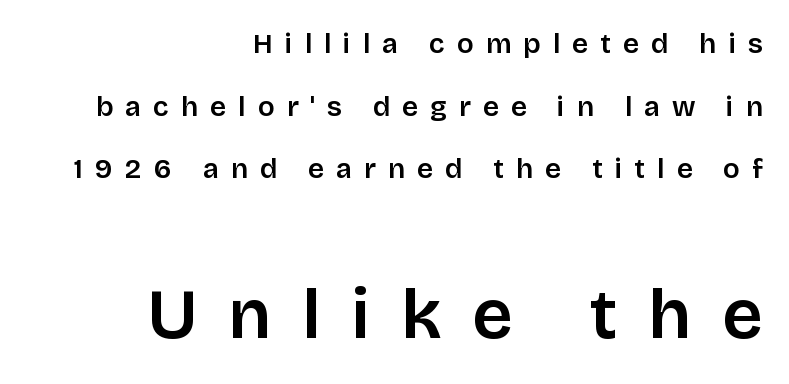
Q: Is the text italic (slanted)? A: No, it is upright.
Q: Is the typeface a serif or a sans-serif typeface? A: Sans-serif.
Q: Is the text underlined? A: No.
Q: How is the paragraph aligned? A: Right-aligned.
Q: Is the spacing between letters normal or unusually wide? A: Unusually wide.
Q: Is the spacing between lines tight, normal or loose? A: Loose.
Q: Which block of text is set in a larger size, the first (top) or the second (bottom)? A: The second (bottom) one.
Q: Width (condensed, normal, or wide)? A: Normal.
Q: Stroke contrast? A: Low.
Q: x-height? A: Large.
Q: Monospaced? A: No.
